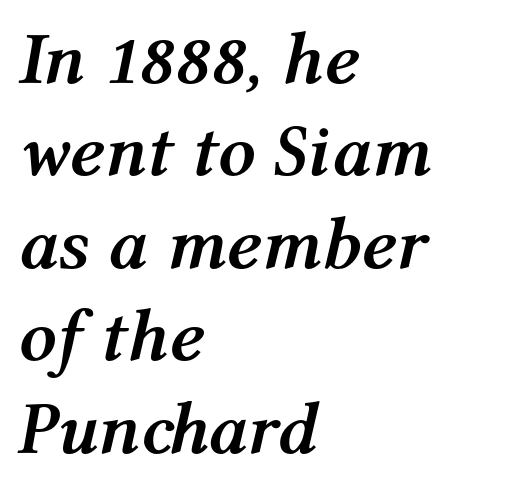
{"italic": "yes", "lean": "right", "slant_degrees": 12, "bold": "yes", "weight": "semibold", "width": "normal", "stroke_contrast": "medium", "x_height": "medium", "monospaced": "no", "underline": "no", "align": "left", "line_spacing": "normal", "line_spacing_ratio": 1.25, "letter_spacing": "normal", "letter_spacing_em": 0.0, "glyph_px": 74}
